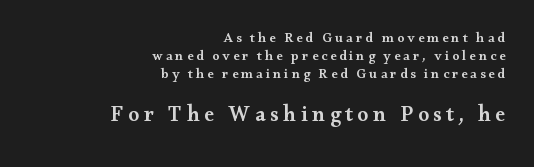
A typesetter would call this leading conventional body-copy spacing. Do the letters lean? They stand straight. Underlining? Definitely not there. The tracking reads as deliberately expanded to a designer's eye.
